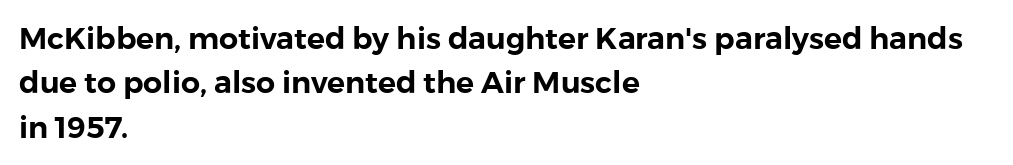
Q: Is the text italic (slanted)? A: No, it is upright.
Q: Is the typeface a serif or a sans-serif typeface? A: Sans-serif.
Q: Is the text underlined? A: No.
Q: How is the paragraph aligned? A: Left-aligned.
Q: Is the spacing between letters normal or unusually wide? A: Normal.
Q: Is the spacing between lines tight, normal or loose? A: Normal.
Q: Width (condensed, normal, or wide)? A: Normal.
Q: x-height? A: Medium.
Q: Monospaced? A: No.
